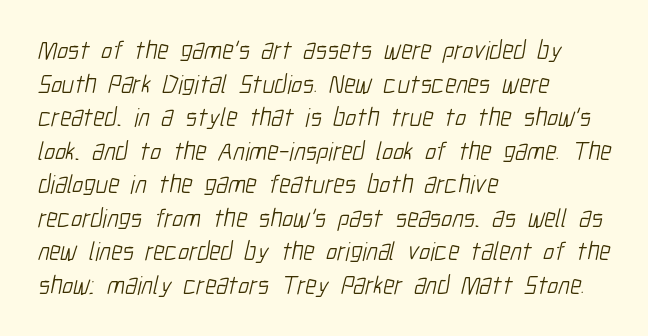
{"bold": "no", "underline": "no", "align": "left", "line_spacing": "normal", "line_spacing_ratio": 1.29, "letter_spacing": "normal", "letter_spacing_em": 0.0, "glyph_px": 26}
